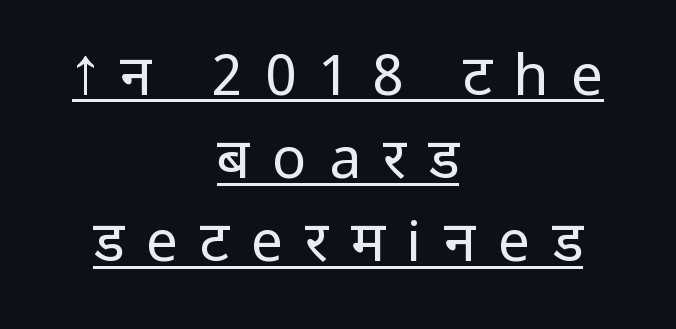
The image shows 57 px regular-weight sans-serif type, upright; set centered, normal line spacing (1.46x), unusually wide letter spacing (+0.39 em), underlined; low stroke contrast and a medium x-height.
